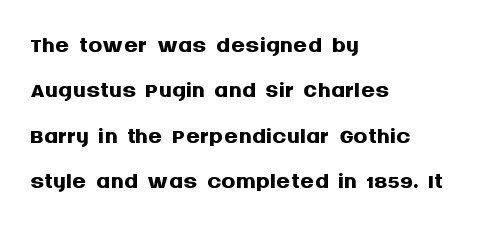
Q: Is the text bold? A: Yes.
Q: Is the text italic (slanted)? A: No, it is upright.
Q: Is the typeface a serif or a sans-serif typeface? A: Sans-serif.
Q: Is the text underlined? A: No.
Q: How is the paragraph aligned? A: Left-aligned.
Q: Is the spacing between letters normal or unusually wide? A: Normal.
Q: Is the spacing between lines tight, normal or loose? A: Normal.
Q: Width (condensed, normal, or wide)? A: Normal.
Q: Stroke contrast? A: Medium.
Q: x-height? A: Large.
Q: Monospaced? A: No.
